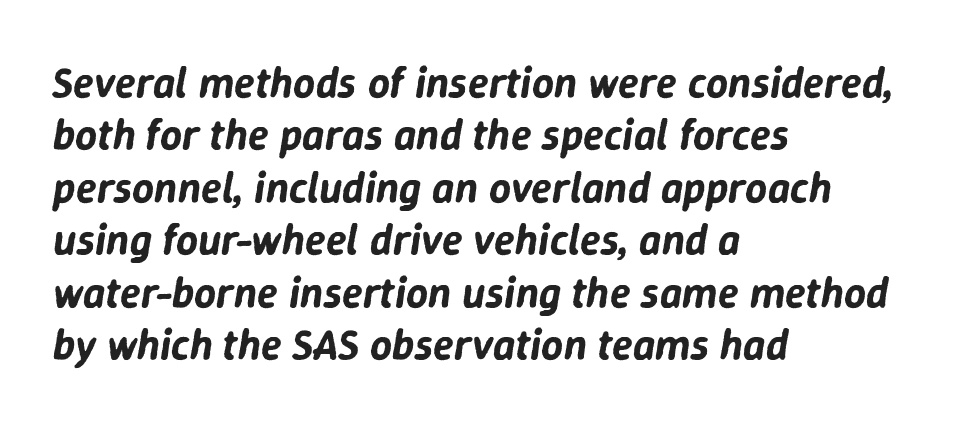
{"italic": "yes", "lean": "right", "slant_degrees": 9, "width": "normal", "stroke_contrast": "low", "x_height": "medium", "monospaced": "no", "underline": "no", "align": "left", "line_spacing_ratio": 1.22, "letter_spacing": "normal", "letter_spacing_em": 0.0, "glyph_px": 43}
